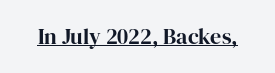
{"italic": "no", "underline": "yes", "letter_spacing": "normal", "letter_spacing_em": 0.0, "glyph_px": 22}
